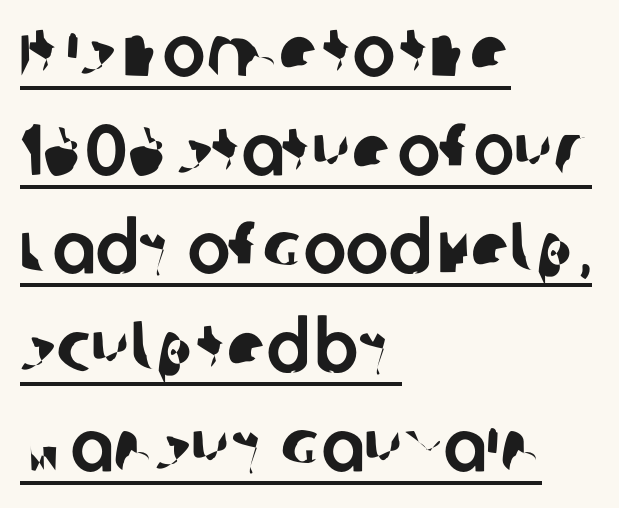
One glance says typical: line gaps are just what's usual. The specimen includes a rule beneath the text block's lines. The rendering shows plain stroke endings on the letterforms — a sans-serif design. Layout note: lines flush left. Default kerning and tracking; the words read as compact shapes.
